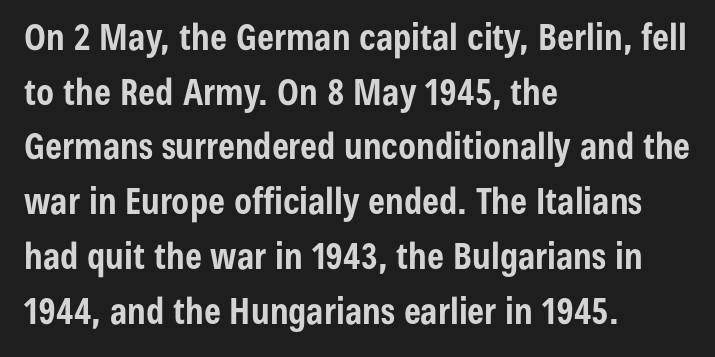
The sample has been set heavy, in full bold. Vertical spacing — default. Observe the absence of serifs on each vertical stroke in this sample. Left-aligned paragraph, ragged on the right. A bare baseline throughout the passage.
